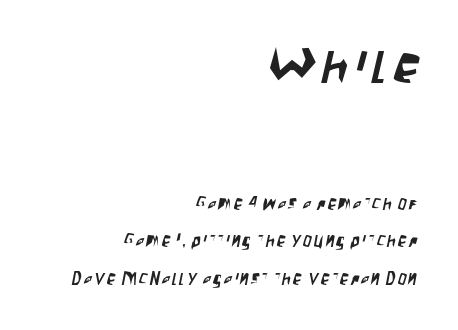
{"serif": "no", "width": "condensed", "stroke_contrast": "low", "x_height": "large", "monospaced": "no", "underline": "no", "align": "right", "line_spacing": "loose", "line_spacing_ratio": 2.2, "larger_block": "first", "size_ratio": 3.0, "glyph_px": 51}
